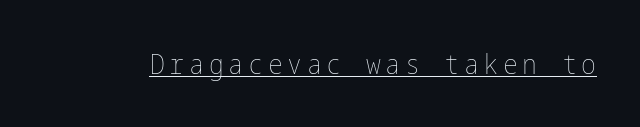
{"italic": "no", "bold": "no", "weight": "thin", "width": "condensed", "stroke_contrast": "low", "x_height": "medium", "underline": "yes", "glyph_px": 28}
